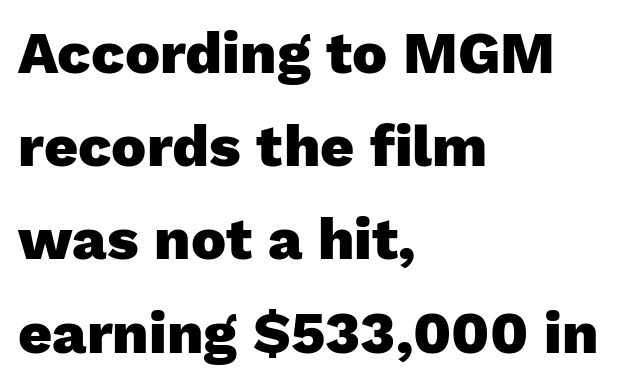
{"serif": "no", "italic": "no", "bold": "yes", "weight": "heavy", "width": "normal", "stroke_contrast": "low", "x_height": "medium", "monospaced": "no", "underline": "no", "align": "left", "line_spacing": "normal", "line_spacing_ratio": 1.58, "letter_spacing": "normal", "letter_spacing_em": 0.0, "glyph_px": 59}
